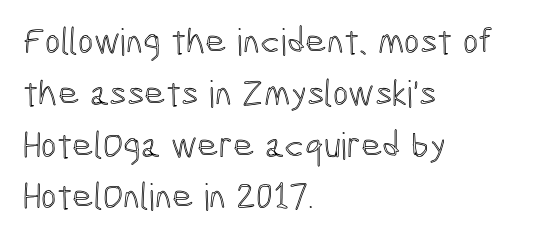
{"italic": "no", "width": "condensed", "x_height": "medium", "monospaced": "no", "underline": "no", "align": "left", "line_spacing": "normal", "line_spacing_ratio": 1.4, "letter_spacing": "normal", "letter_spacing_em": 0.0, "glyph_px": 37}
